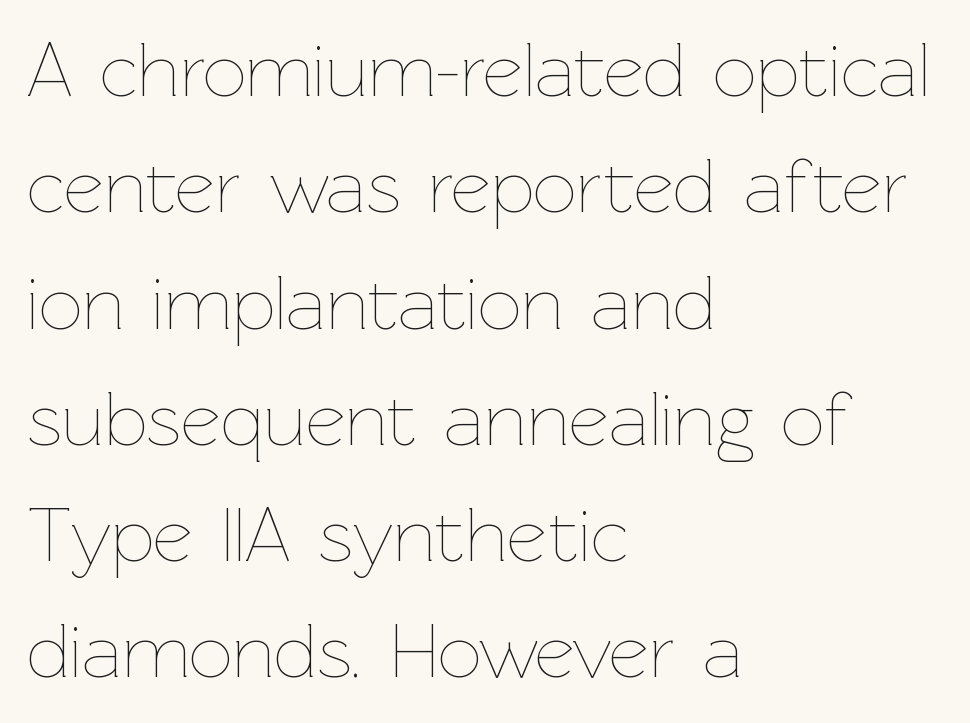
Q: Is the text bold? A: No.
Q: Is the text italic (slanted)? A: No, it is upright.
Q: Is the text underlined? A: No.
Q: How is the paragraph aligned? A: Left-aligned.
Q: Is the spacing between letters normal or unusually wide? A: Normal.
Q: Is the spacing between lines tight, normal or loose? A: Normal.
Q: Width (condensed, normal, or wide)? A: Normal.
Q: Stroke contrast? A: Low.
Q: x-height? A: Medium.
Q: Monospaced? A: No.
